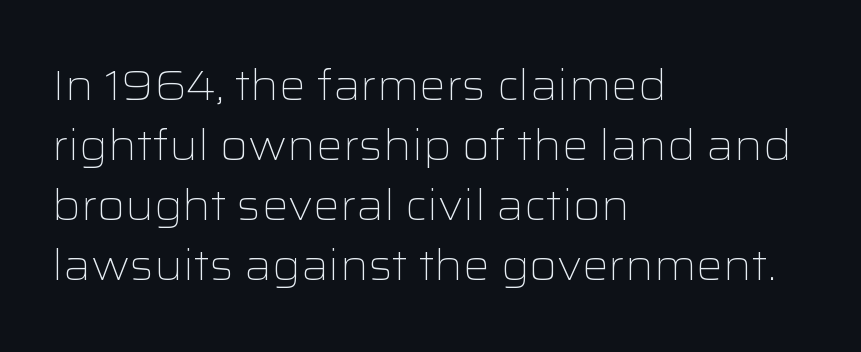
{"serif": "no", "italic": "no", "bold": "no", "weight": "light", "width": "wide", "stroke_contrast": "low", "x_height": "medium", "monospaced": "no", "underline": "no", "align": "left", "line_spacing": "normal", "line_spacing_ratio": 1.43, "letter_spacing": "normal", "letter_spacing_em": 0.0, "glyph_px": 42}
